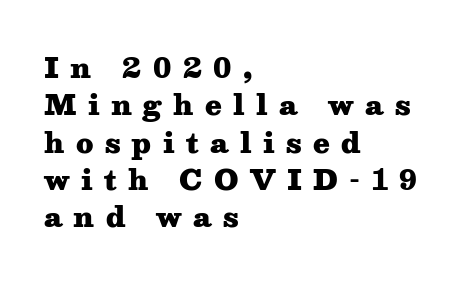
The image shows 27 px bold type, upright; set left-aligned, normal line spacing (1.38x), unusually wide letter spacing (+0.42 em), not underlined.
